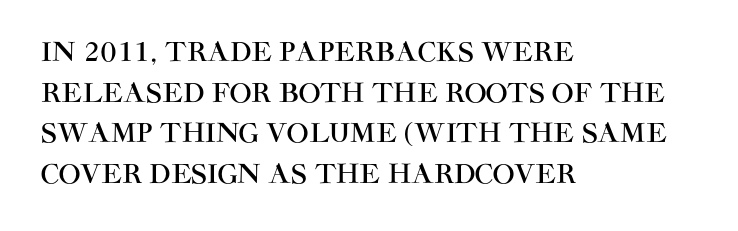
The image shows 26 px text type, upright; set left-aligned, normal line spacing (1.56x), normal letter spacing, not underlined.
